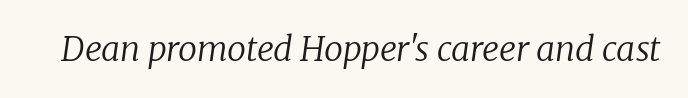
Q: Is the text bold? A: No.
Q: Is the text italic (slanted)? A: Yes, it leans right by about 8 degrees.
Q: Is the typeface a serif or a sans-serif typeface? A: Serif.
Q: Is the text underlined? A: No.
Q: Is the spacing between letters normal or unusually wide? A: Normal.
Q: Width (condensed, normal, or wide)? A: Normal.
Q: Stroke contrast? A: Low.
Q: x-height? A: Medium.
Q: Monospaced? A: No.
